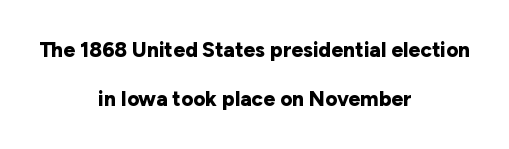
A roman cut, with each character standing at attention. The block of text is sparse from top to bottom, with ample space between rows. The paragraph shown floats in the horizontal middle. Just letters on the line, the space beneath them empty. The glyphs have the mass of a bold cut.
